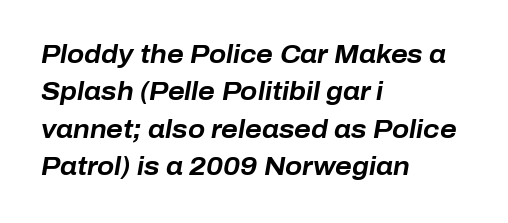
Anything drawn beneath the words? Only blank space. This sample uses an oblique cut, with every glyph tilted off the vertical. Heavy, bold letterforms. Inter-character spacing is left at the font's built-in metrics. Is the block centered? No — it sits flush against the left margin.
